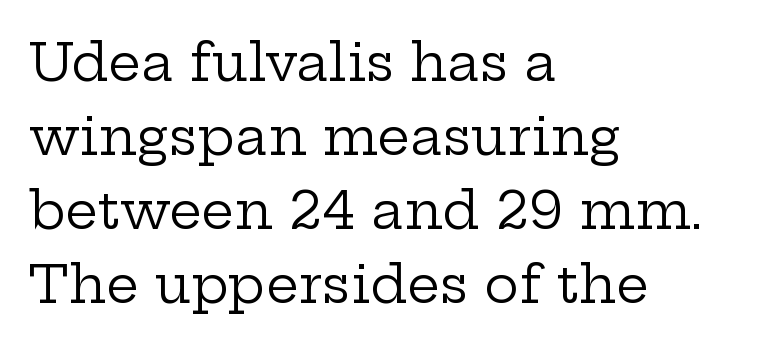
Q: Is the text bold? A: No.
Q: Is the text italic (slanted)? A: No, it is upright.
Q: Is the typeface a serif or a sans-serif typeface? A: Serif.
Q: Is the text underlined? A: No.
Q: How is the paragraph aligned? A: Left-aligned.
Q: Is the spacing between letters normal or unusually wide? A: Normal.
Q: Is the spacing between lines tight, normal or loose? A: Normal.
Q: Width (condensed, normal, or wide)? A: Wide.
Q: Stroke contrast? A: Low.
Q: x-height? A: Medium.
Q: Monospaced? A: No.
